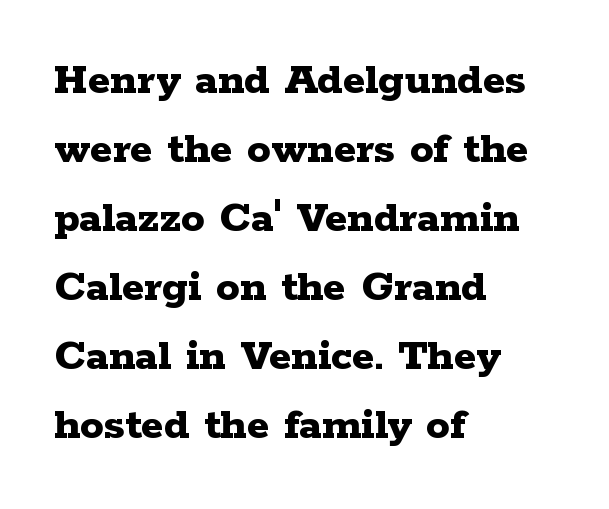
Horizontal bands of white between lines are of average thickness. The compositor pushed each line to the left boundary. You could not count columns in this text — the font is proportionally spaced. Notice how the stems are strictly vertical — no italics here. The passage shown has conventional tracking throughout. The space beneath each line is pristine and unruled.
